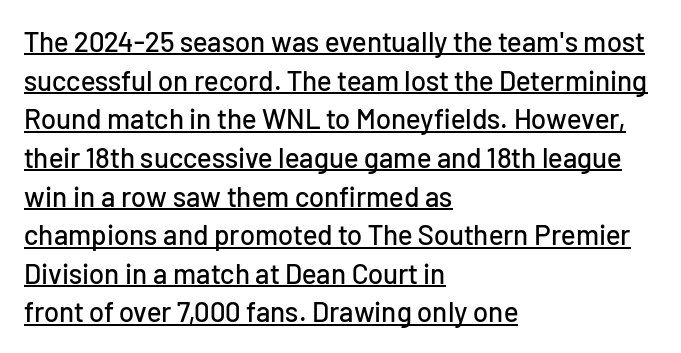
Q: Is the text italic (slanted)? A: No, it is upright.
Q: Is the typeface a serif or a sans-serif typeface? A: Sans-serif.
Q: Is the text underlined? A: Yes.
Q: How is the paragraph aligned? A: Left-aligned.
Q: Is the spacing between letters normal or unusually wide? A: Normal.
Q: Is the spacing between lines tight, normal or loose? A: Normal.
Q: Width (condensed, normal, or wide)? A: Normal.
Q: Stroke contrast? A: Low.
Q: x-height? A: Medium.
Q: Monospaced? A: No.
